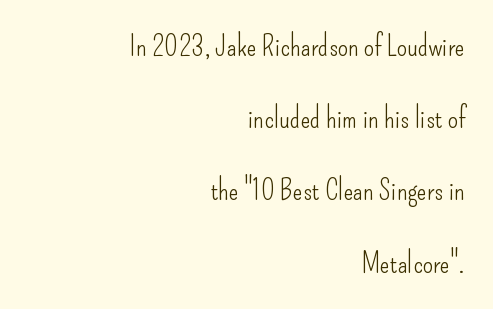
{"serif": "no", "italic": "no", "bold": "no", "weight": "light", "width": "condensed", "stroke_contrast": "low", "x_height": "small", "monospaced": "no", "underline": "no", "align": "right", "line_spacing": "loose", "line_spacing_ratio": 2.49, "letter_spacing": "normal", "letter_spacing_em": 0.0, "glyph_px": 29}
